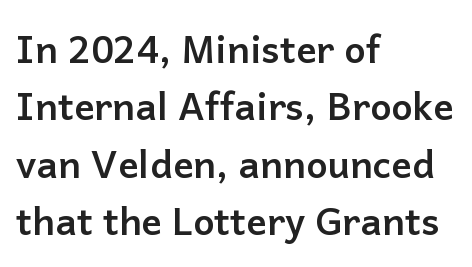
In terms of letterspacing, this is plain default setting. I'd call this a sans setting — the letters go barefoot. These lines are set flush left with a ragged right edge. Descender tails drop into unmarked territory. The sample has been set heavy, in full bold. Here the designer chose a conventional face with non-uniform glyph widths.
